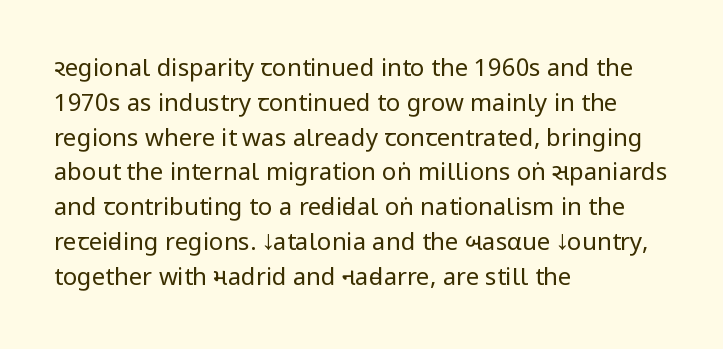
Q: Is the text bold? A: No.
Q: Is the text italic (slanted)? A: No, it is upright.
Q: Is the text underlined? A: No.
Q: How is the paragraph aligned? A: Left-aligned.
Q: Is the spacing between letters normal or unusually wide? A: Normal.
Q: Is the spacing between lines tight, normal or loose? A: Normal.
